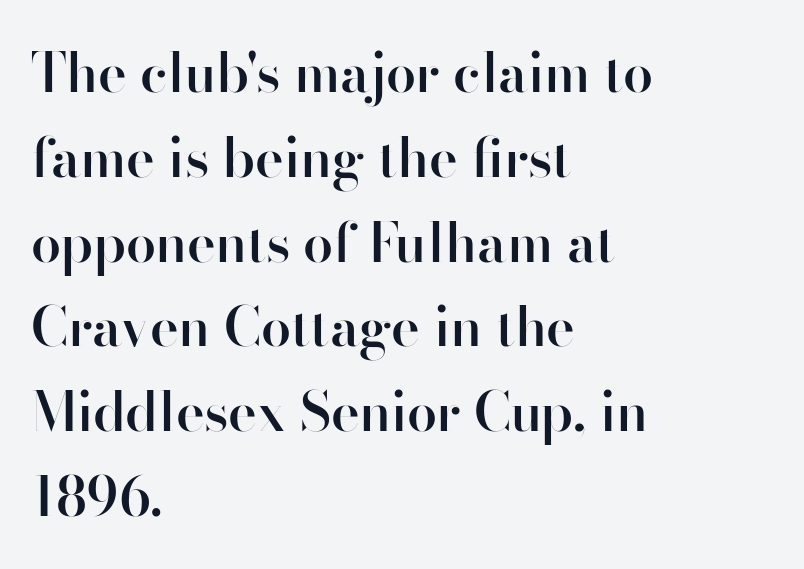
Q: Is the text bold? A: Semi-bold.
Q: Is the text italic (slanted)? A: No, it is upright.
Q: Is the typeface a serif or a sans-serif typeface? A: Sans-serif.
Q: Is the text underlined? A: No.
Q: How is the paragraph aligned? A: Left-aligned.
Q: Is the spacing between letters normal or unusually wide? A: Normal.
Q: Is the spacing between lines tight, normal or loose? A: Normal.
Q: Width (condensed, normal, or wide)? A: Normal.
Q: Stroke contrast? A: High.
Q: x-height? A: Small.
Q: Monospaced? A: No.
